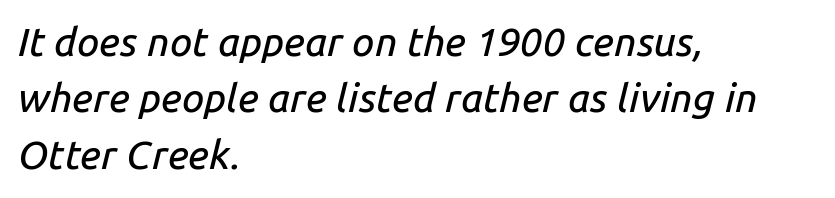
The image shows 40 px text type, italic (leaning right); set left-aligned, normal line spacing (1.41x), normal letter spacing, not underlined; low stroke contrast and a medium x-height.
